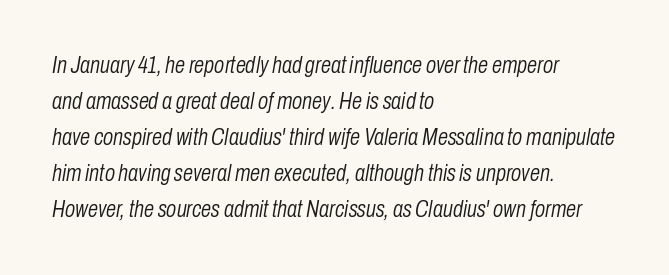
How are the letters spaced? Ordinarily, with no added tracking. Short and long lines alike share a common starting point at left. Underlining? Definitely not there. Stroke mass is kept to a normal reading level or below. Honestly, the row spacing looks completely unremarkable. Would a proofreader flag this as italicized? Yes.
